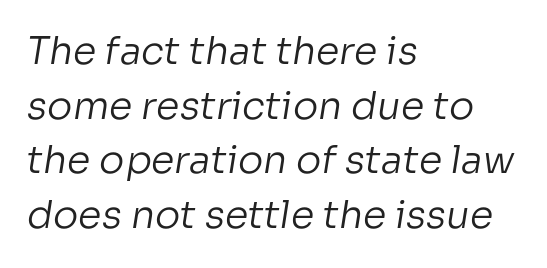
{"serif": "no", "bold": "no", "weight": "regular", "width": "normal", "stroke_contrast": "low", "x_height": "medium", "monospaced": "no", "underline": "no", "align": "left", "line_spacing": "normal", "line_spacing_ratio": 1.44, "letter_spacing": "normal", "letter_spacing_em": 0.0, "glyph_px": 38}
